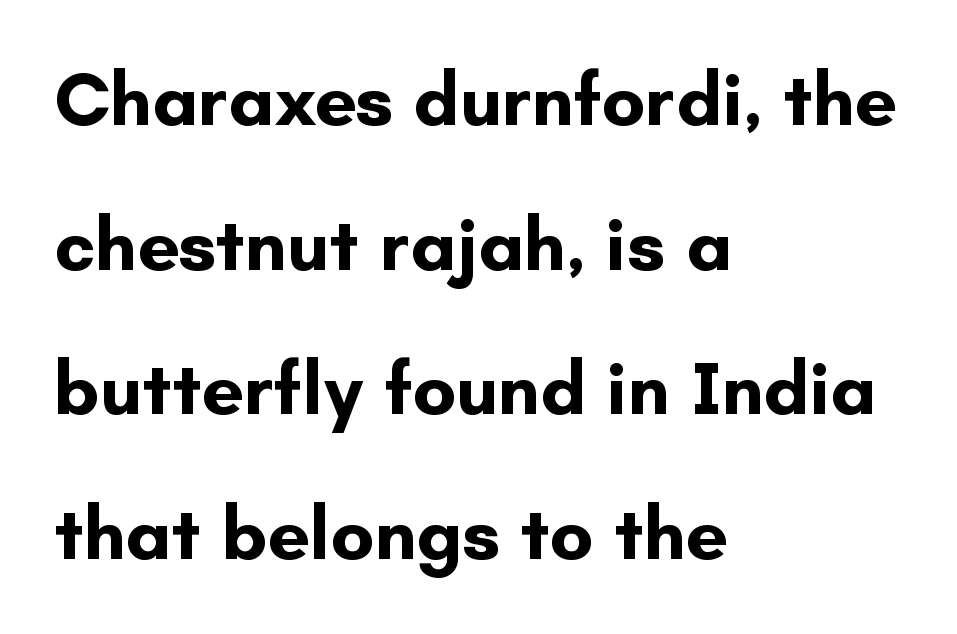
Q: Is the text bold? A: Yes.
Q: Is the text italic (slanted)? A: No, it is upright.
Q: Is the typeface a serif or a sans-serif typeface? A: Sans-serif.
Q: Is the text underlined? A: No.
Q: How is the paragraph aligned? A: Left-aligned.
Q: Is the spacing between letters normal or unusually wide? A: Normal.
Q: Is the spacing between lines tight, normal or loose? A: Loose.
Q: Width (condensed, normal, or wide)? A: Normal.
Q: Stroke contrast? A: Low.
Q: x-height? A: Small.
Q: Monospaced? A: No.
